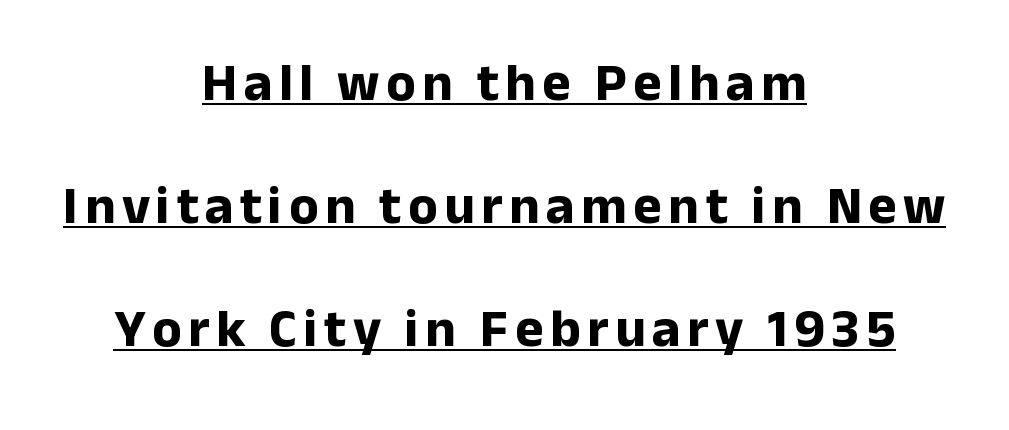
Widely set lines give the paragraph a tall, airy silhouette. The face used here is proportionally spaced, like ordinary book or web type. Does the lettering tilt? It doesn't — this is upright. Caption: lettering with a line underneath. Is the type bold? Yes — the strokes are clearly thick and heavy. The paragraph shown floats in the horizontal middle.
